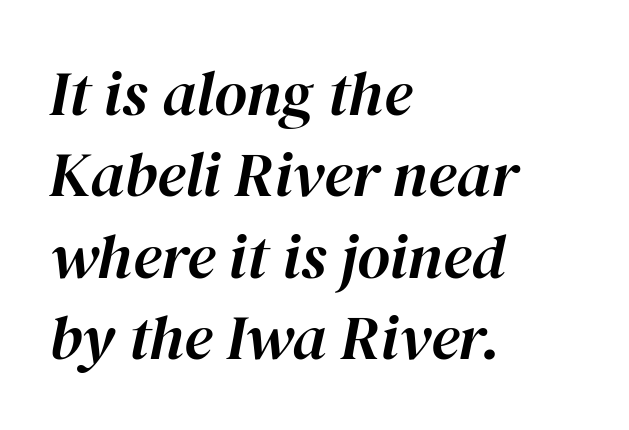
The image shows 63 px text type, italic (leaning right); set left-aligned, normal line spacing (1.29x), normal letter spacing, not underlined; high stroke contrast and a medium x-height.
